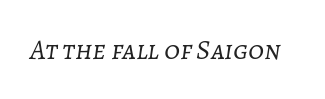
Q: Is the text bold? A: No.
Q: Is the text italic (slanted)? A: Yes, it leans right by about 7 degrees.
Q: Is the text underlined? A: No.
Q: Is the spacing between letters normal or unusually wide? A: Normal.
Q: Width (condensed, normal, or wide)? A: Normal.
Q: Stroke contrast? A: Low.
Q: x-height? A: Medium.
Q: Monospaced? A: No.
